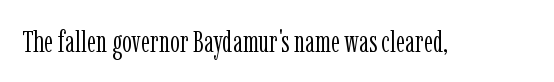
Q: Is the text bold? A: No.
Q: Is the text italic (slanted)? A: No, it is upright.
Q: Is the typeface a serif or a sans-serif typeface? A: Serif.
Q: Is the text underlined? A: No.
Q: Is the spacing between letters normal or unusually wide? A: Normal.
Q: Width (condensed, normal, or wide)? A: Condensed.
Q: Stroke contrast? A: Low.
Q: x-height? A: Medium.
Q: Monospaced? A: No.
